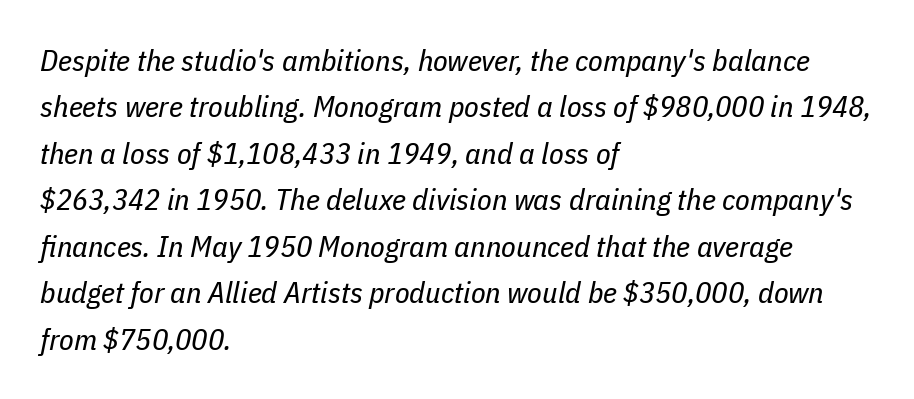
Check the space under the baseline: it is left empty. Counters stay open thanks to moderate or lighter strokes. Think of a printed novel: that variable character pitch is what you see here. Regular leading. You can tell it's italic because the verticals aren't actually vertical.
